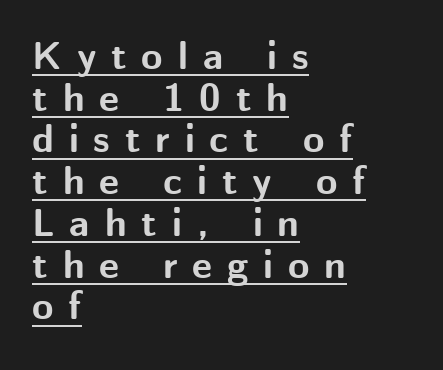
The image shows 39 px bold sans-serif type, upright; set left-aligned, tight line spacing (1.07x), unusually wide letter spacing (+0.38 em), underlined; medium stroke contrast and a medium x-height.
